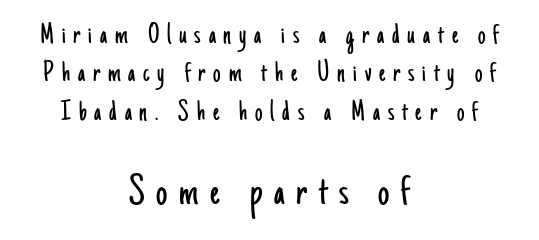
Q: Is the text bold? A: No.
Q: Is the text italic (slanted)? A: No, it is upright.
Q: Is the typeface a serif or a sans-serif typeface? A: Sans-serif.
Q: Is the text underlined? A: No.
Q: How is the paragraph aligned? A: Centered.
Q: Is the spacing between letters normal or unusually wide? A: Unusually wide.
Q: Is the spacing between lines tight, normal or loose? A: Normal.
Q: Which block of text is set in a larger size, the first (top) or the second (bottom)? A: The second (bottom) one.
Q: Width (condensed, normal, or wide)? A: Condensed.
Q: Stroke contrast? A: Low.
Q: x-height? A: Small.
Q: Monospaced? A: No.
